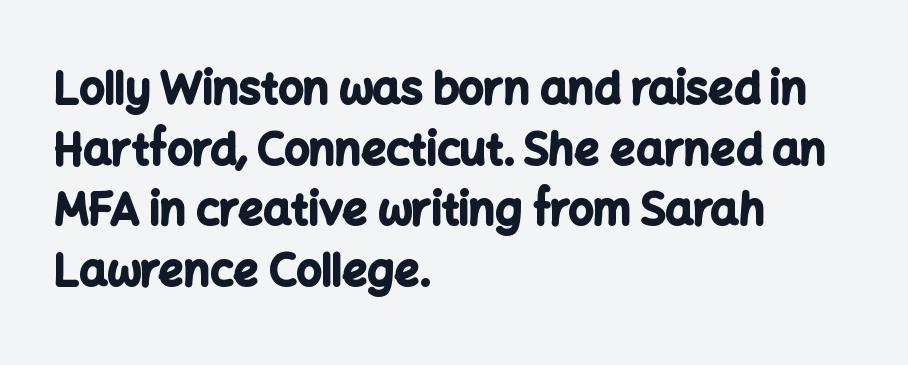
Compared with an ordinary text face, these strokes are far heavier — a full bold. This rendering employs a face without finishing strokes, i.e., a sans-serif. Baseline-to-baseline distance is the conventional proportion of letter height. Is the letter spacing exaggerated? No — it looks like the ordinary default. The ragged edge is on the right, which tells us the setting is flush left.
